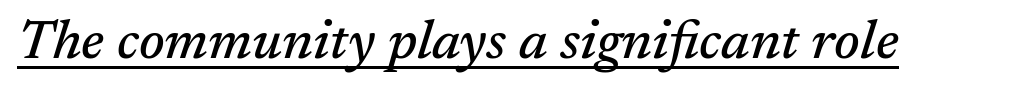
The image shows 55 px serif type, italic (leaning right); set normal letter spacing, underlined; medium stroke contrast and a medium x-height.
